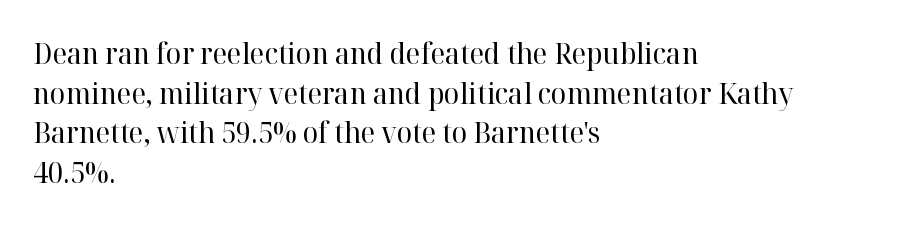
Q: Is the text bold? A: No.
Q: Is the text italic (slanted)? A: No, it is upright.
Q: Is the typeface a serif or a sans-serif typeface? A: Serif.
Q: Is the text underlined? A: No.
Q: How is the paragraph aligned? A: Left-aligned.
Q: Is the spacing between letters normal or unusually wide? A: Normal.
Q: Is the spacing between lines tight, normal or loose? A: Normal.
Q: Width (condensed, normal, or wide)? A: Normal.
Q: Stroke contrast? A: High.
Q: x-height? A: Medium.
Q: Monospaced? A: No.
